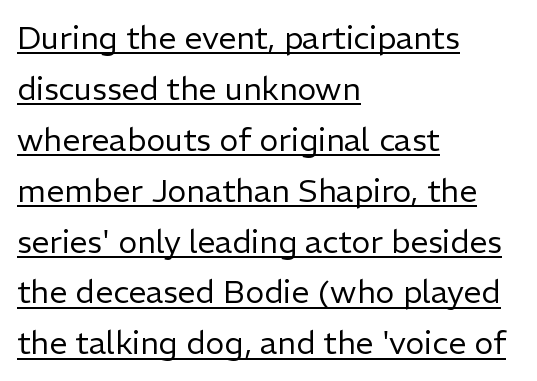
{"serif": "no", "italic": "no", "bold": "no", "weight": "regular", "width": "normal", "stroke_contrast": "low", "x_height": "medium", "monospaced": "no", "underline": "yes", "align": "left", "line_spacing": "normal", "line_spacing_ratio": 1.59, "letter_spacing": "normal", "letter_spacing_em": 0.0, "glyph_px": 32}
